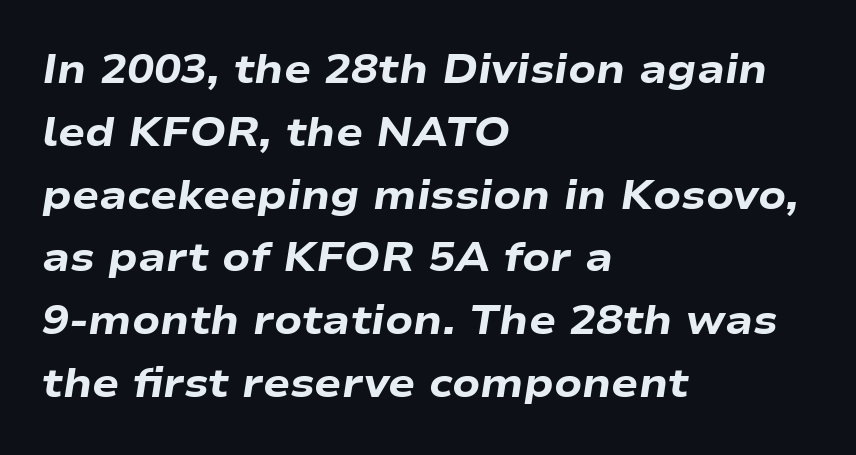
The rendering uses a moderate line-height, typical for paragraphs. Characters follow at the spacing the type designer built in. Looks like regular typesetting: each glyph gets only the width it needs. Summary of weight: heavy, a full bold. The paragraph has a hard left edge and a soft right edge. The axis of the letterforms is tilted away from vertical.
